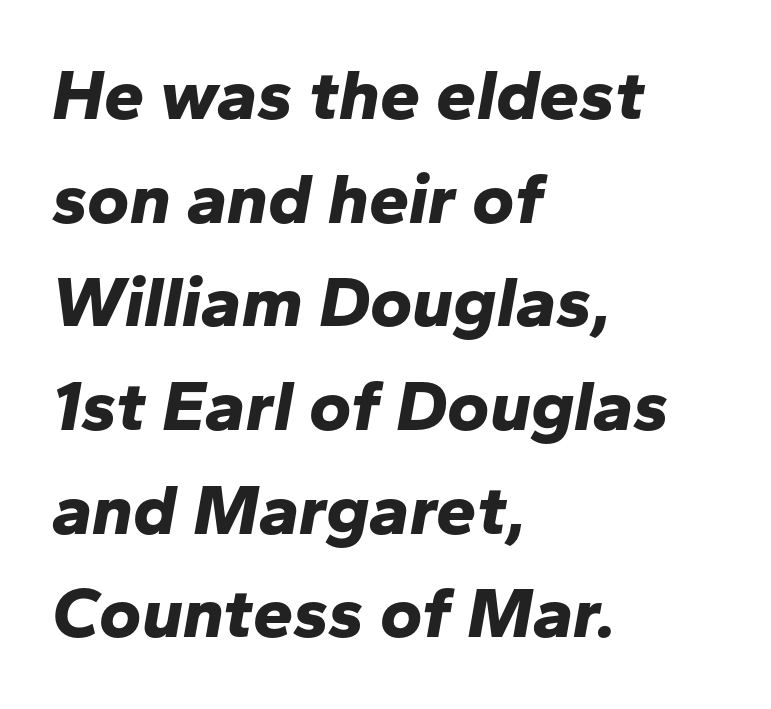
Baseline-to-baseline distance is the conventional proportion of letter height. These lines are set flush left with a ragged right edge. The letterforms sit shoulder to shoulder at normal distance. Here the designer chose a conventional face with non-uniform glyph widths. This is oblique type, the kind used for emphasis or titles. The face used here has the dense, thick strokes of a bold.
